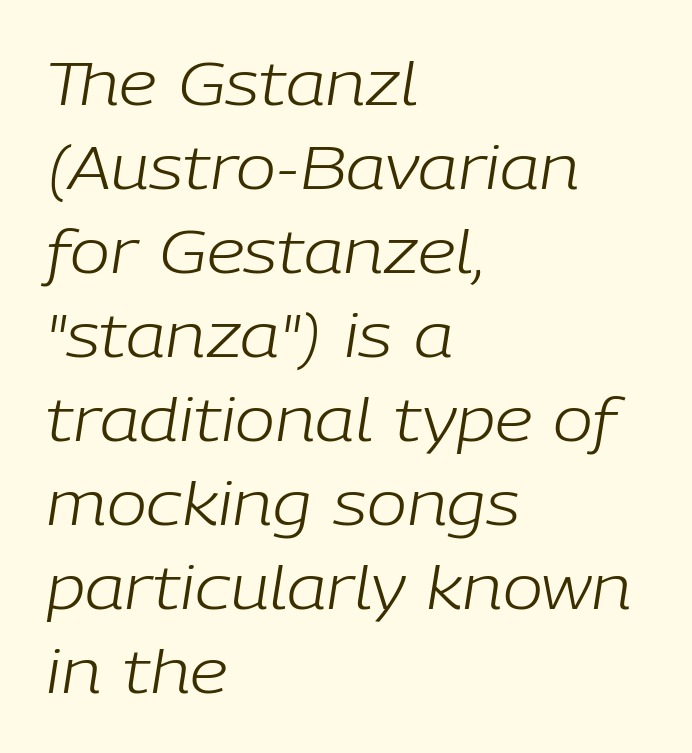
The image shows 60 px light type, italic (leaning right); set left-aligned, normal line spacing (1.4x), normal letter spacing, not underlined; low stroke contrast and a medium x-height.
